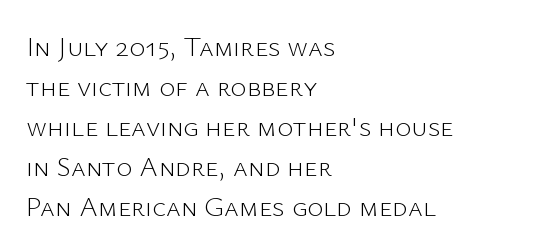
Underlining? Definitely not there. Whoever set this chose a conventional vertical rhythm. Think standard paragraph weight, or any step lighter than that. The type is set solid horizontally, with unmodified tracking. Each letter keeps its own natural width here, so spacing adapts to shape.
